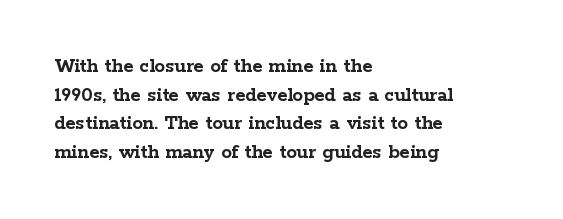
Q: Is the text bold? A: Yes.
Q: Is the text italic (slanted)? A: No, it is upright.
Q: Is the text underlined? A: No.
Q: How is the paragraph aligned? A: Left-aligned.
Q: Is the spacing between letters normal or unusually wide? A: Normal.
Q: Is the spacing between lines tight, normal or loose? A: Normal.
